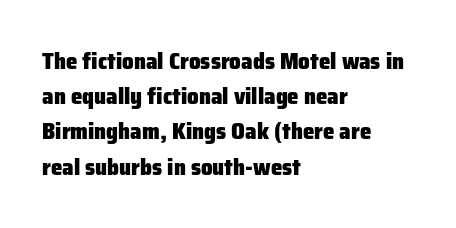
Q: Is the text bold? A: Yes.
Q: Is the text italic (slanted)? A: No, it is upright.
Q: Is the text underlined? A: No.
Q: How is the paragraph aligned? A: Left-aligned.
Q: Is the spacing between letters normal or unusually wide? A: Normal.
Q: Is the spacing between lines tight, normal or loose? A: Normal.
